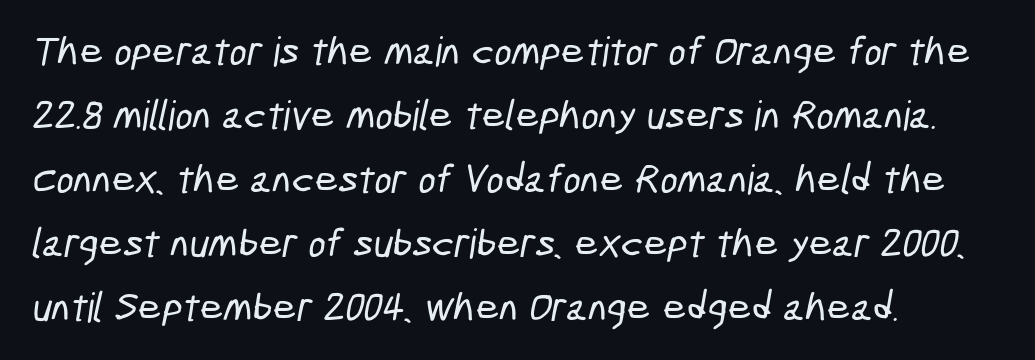
A typesetter would call this proportional, since set widths differ per character. Check under the words: just untouched page. Characters follow at the spacing the type designer built in. Examine the stroke ends and you'll find no serifs.
